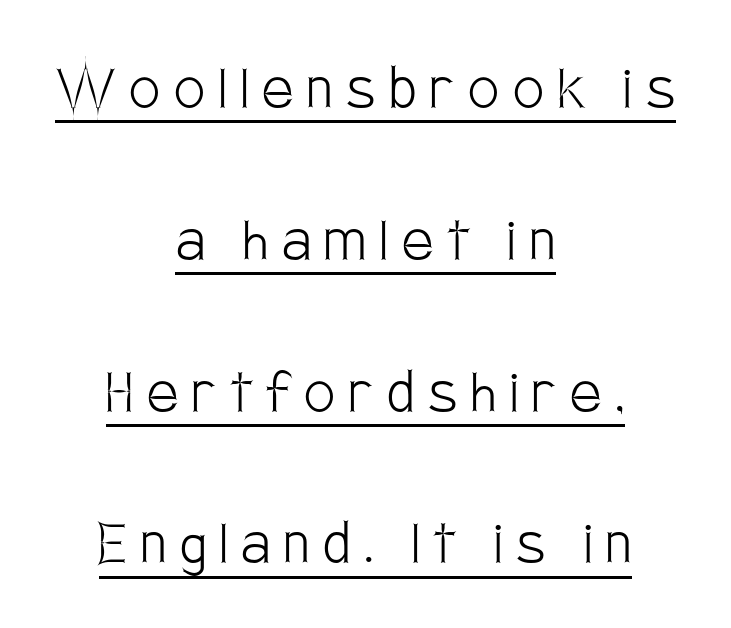
{"serif": "no", "italic": "no", "bold": "no", "weight": "light", "width": "condensed", "stroke_contrast": "low", "x_height": "large", "monospaced": "no", "underline": "yes", "align": "center", "line_spacing": "loose", "line_spacing_ratio": 2.2, "letter_spacing": "wide", "letter_spacing_em": 0.2, "glyph_px": 69}
